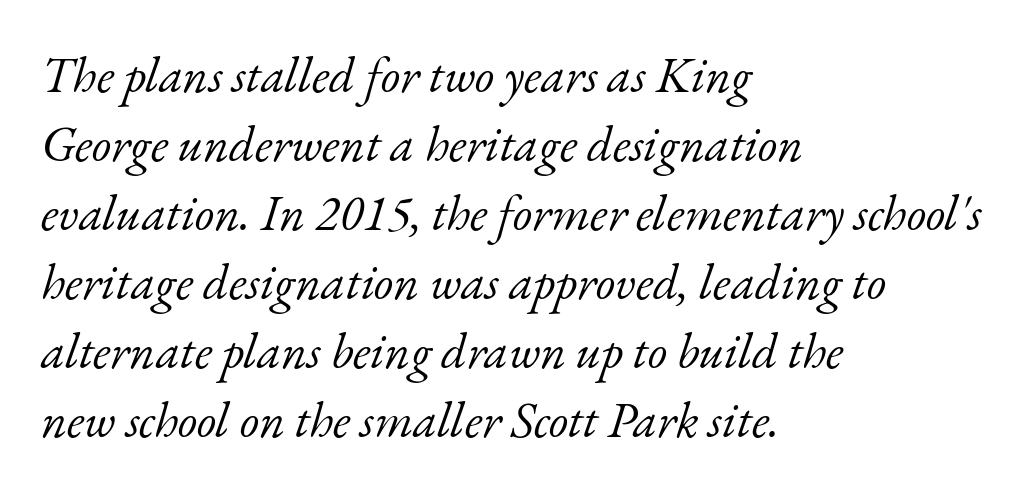
Q: Is the text bold? A: No.
Q: Is the text italic (slanted)? A: Yes, it leans right by about 17 degrees.
Q: Is the typeface a serif or a sans-serif typeface? A: Serif.
Q: Is the text underlined? A: No.
Q: How is the paragraph aligned? A: Left-aligned.
Q: Is the spacing between letters normal or unusually wide? A: Normal.
Q: Is the spacing between lines tight, normal or loose? A: Normal.
Q: Width (condensed, normal, or wide)? A: Normal.
Q: Stroke contrast? A: Low.
Q: x-height? A: Small.
Q: Monospaced? A: No.
